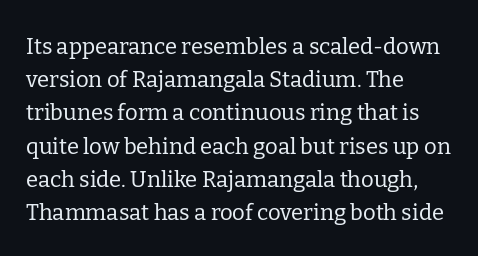
Tall strokes in this sample are plumb rather than angled. Weight: regular or lighter. Tracking value appears to be zero — textbook default spacing. The passage shown stacks its lines at a standard gap. The lines in this sample share a left origin and differ only in where they stop. Anything drawn beneath the words? Only blank space.
